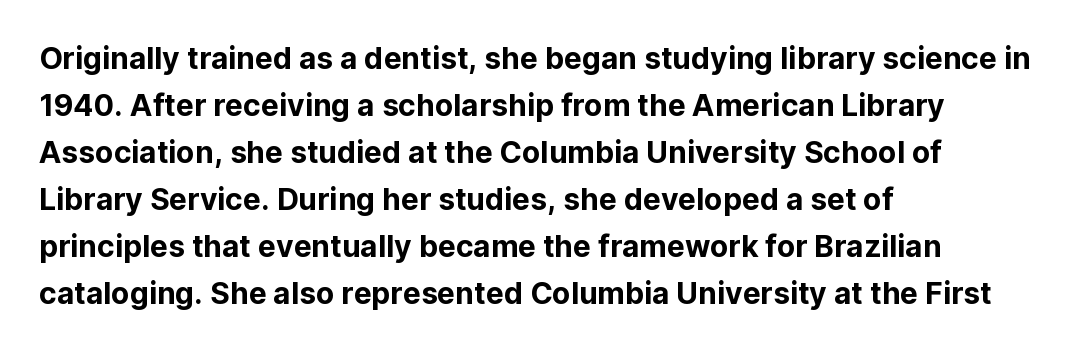
{"serif": "no", "italic": "no", "width": "normal", "stroke_contrast": "low", "x_height": "medium", "monospaced": "no", "underline": "no", "align": "left", "line_spacing": "normal", "line_spacing_ratio": 1.57, "letter_spacing": "normal", "letter_spacing_em": 0.0, "glyph_px": 30}
